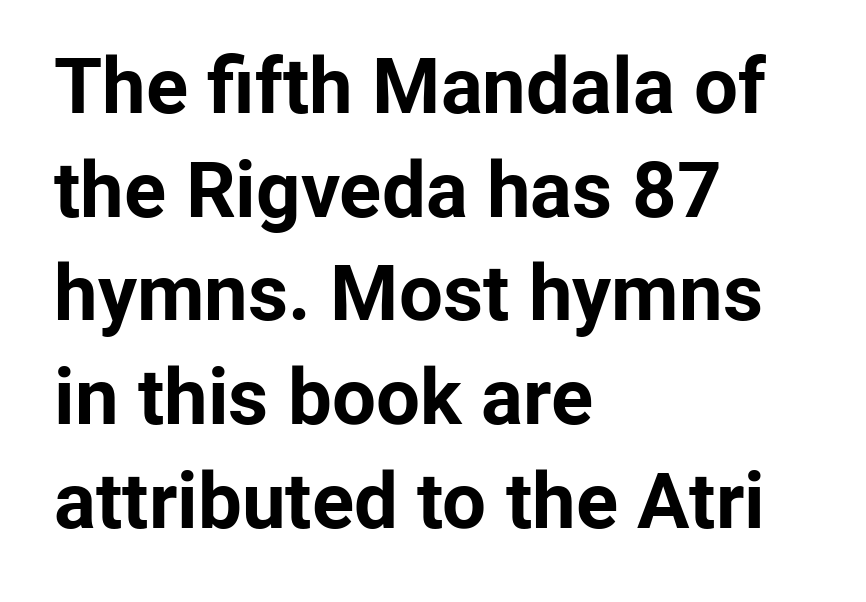
Q: Is the text bold? A: Yes.
Q: Is the text italic (slanted)? A: No, it is upright.
Q: Is the typeface a serif or a sans-serif typeface? A: Sans-serif.
Q: Is the text underlined? A: No.
Q: How is the paragraph aligned? A: Left-aligned.
Q: Is the spacing between letters normal or unusually wide? A: Normal.
Q: Is the spacing between lines tight, normal or loose? A: Normal.
Q: Width (condensed, normal, or wide)? A: Normal.
Q: Stroke contrast? A: Low.
Q: x-height? A: Medium.
Q: Monospaced? A: No.
